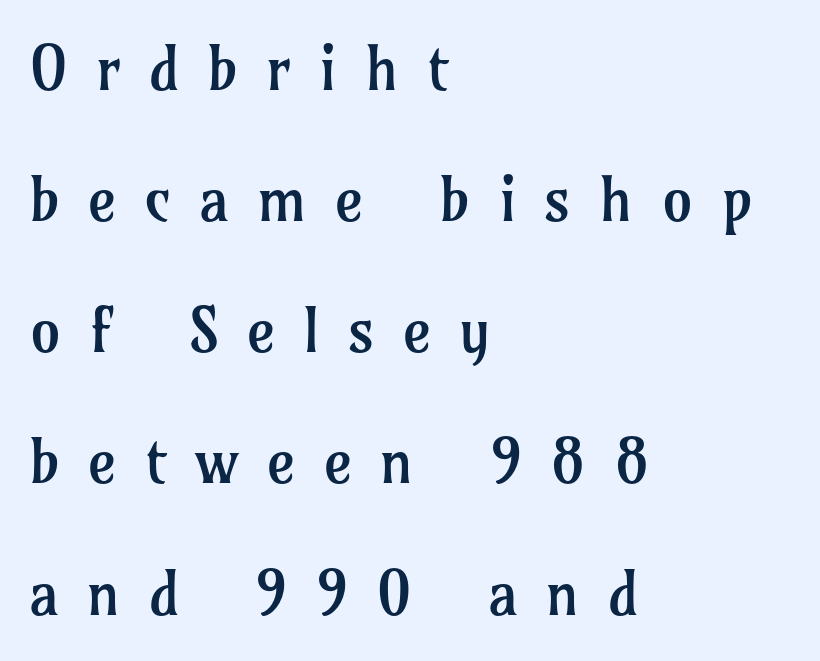
Q: Is the text bold? A: No.
Q: Is the text italic (slanted)? A: No, it is upright.
Q: Is the typeface a serif or a sans-serif typeface? A: Serif.
Q: Is the text underlined? A: No.
Q: How is the paragraph aligned? A: Left-aligned.
Q: Is the spacing between letters normal or unusually wide? A: Unusually wide.
Q: Is the spacing between lines tight, normal or loose? A: Loose.
Q: Width (condensed, normal, or wide)? A: Normal.
Q: Stroke contrast? A: Low.
Q: x-height? A: Medium.
Q: Monospaced? A: No.
